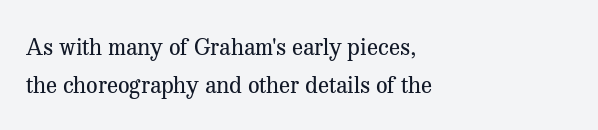
The image shows 23 px text type, upright; set left-aligned, normal line spacing (1.67x), normal letter spacing, not underlined.
